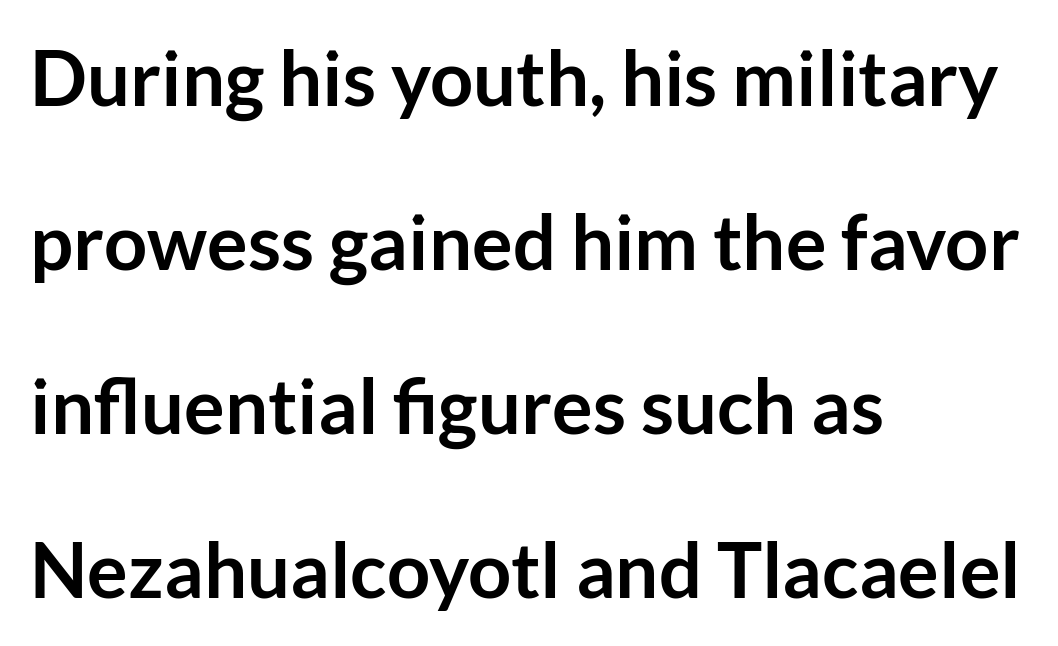
{"serif": "no", "italic": "no", "bold": "yes", "weight": "semibold", "width": "normal", "stroke_contrast": "low", "x_height": "medium", "monospaced": "no", "underline": "no", "align": "left", "line_spacing": "loose", "line_spacing_ratio": 2.16, "letter_spacing": "normal", "letter_spacing_em": 0.0, "glyph_px": 76}
